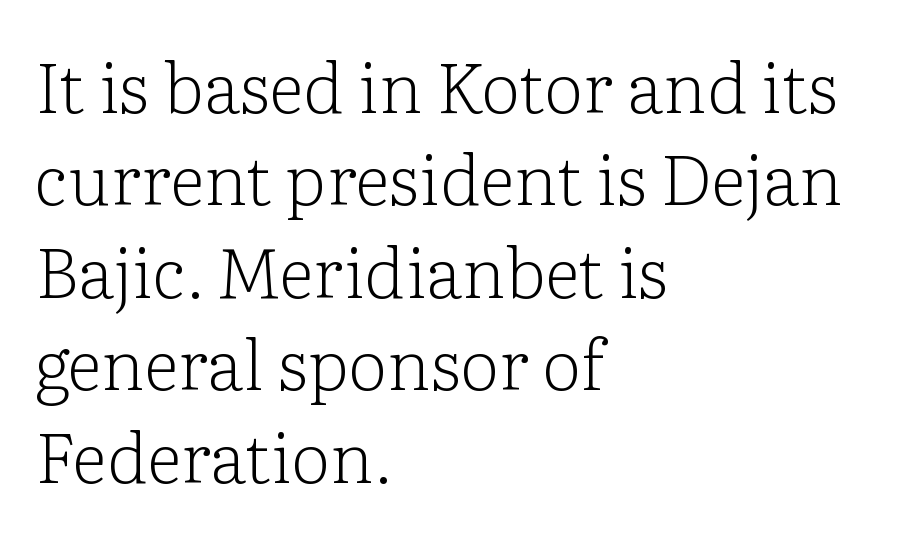
{"serif": "yes", "italic": "no", "bold": "no", "weight": "light", "width": "normal", "stroke_contrast": "low", "x_height": "medium", "monospaced": "no", "underline": "no", "align": "left", "line_spacing": "normal", "line_spacing_ratio": 1.32, "letter_spacing": "normal", "letter_spacing_em": 0.0, "glyph_px": 70}
